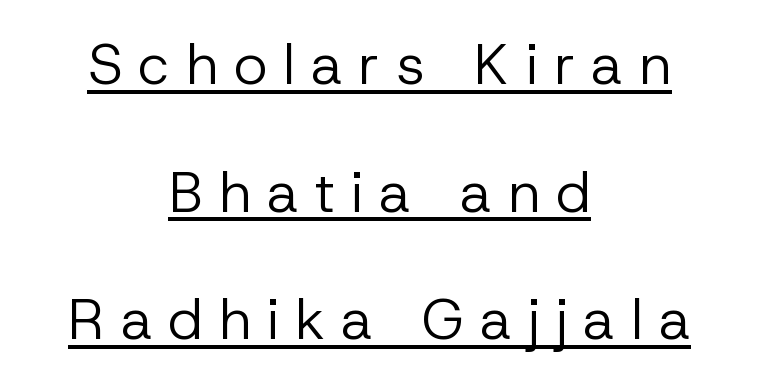
Nope, not italic — everything's standing straight. A student would call this center alignment; a typographer would say set centered. The sample's only ornament is a line tracing under the words. Each new line begins a long way beneath the previous one. Summary of weight: not heavy and not bold.
